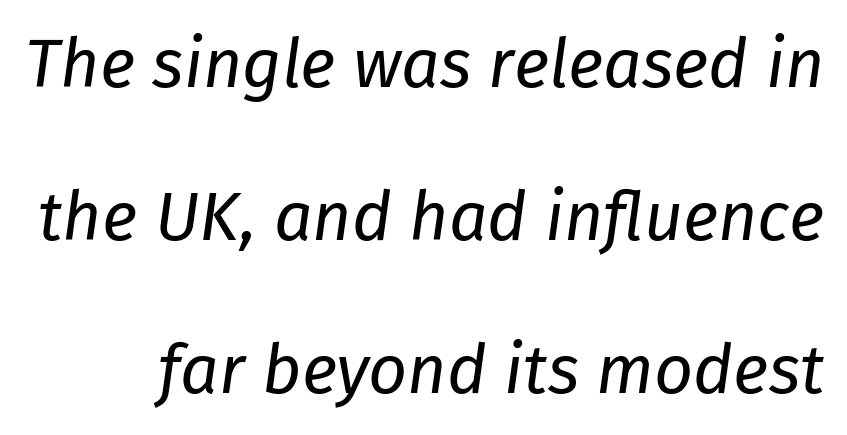
{"italic": "yes", "lean": "right", "slant_degrees": 8, "bold": "no", "weight": "regular", "width": "normal", "stroke_contrast": "low", "x_height": "medium", "monospaced": "no", "underline": "no", "line_spacing": "loose", "line_spacing_ratio": 2.25, "letter_spacing": "normal", "letter_spacing_em": 0.0, "glyph_px": 68}
